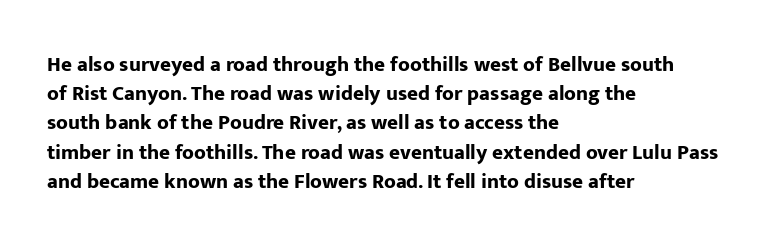
The image shows 21 px bold type, upright; set left-aligned, normal line spacing (1.39x), normal letter spacing, not underlined.
